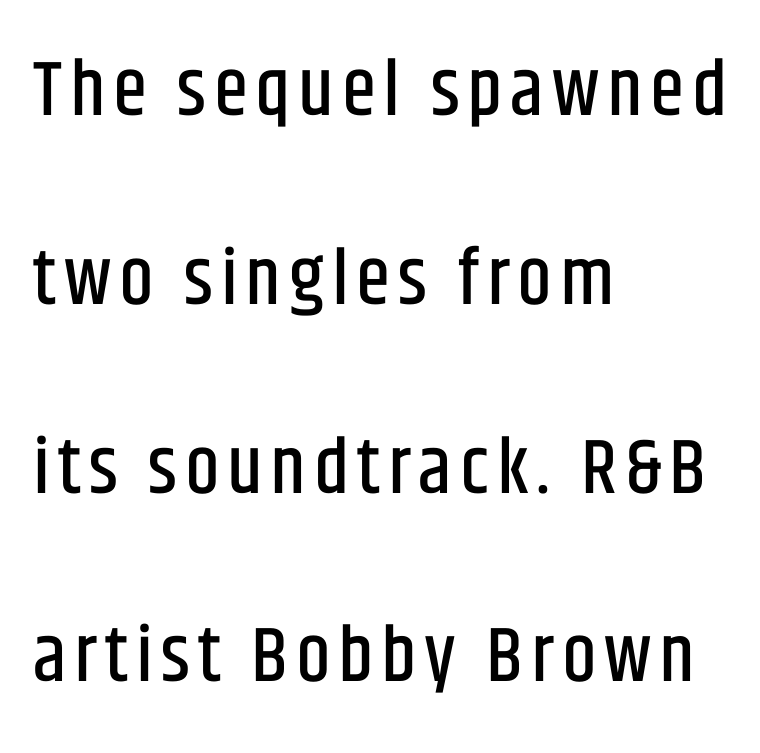
{"serif": "no", "italic": "no", "width": "condensed", "stroke_contrast": "low", "x_height": "large", "monospaced": "no", "underline": "no", "align": "left", "line_spacing": "loose", "line_spacing_ratio": 2.42, "glyph_px": 78}
